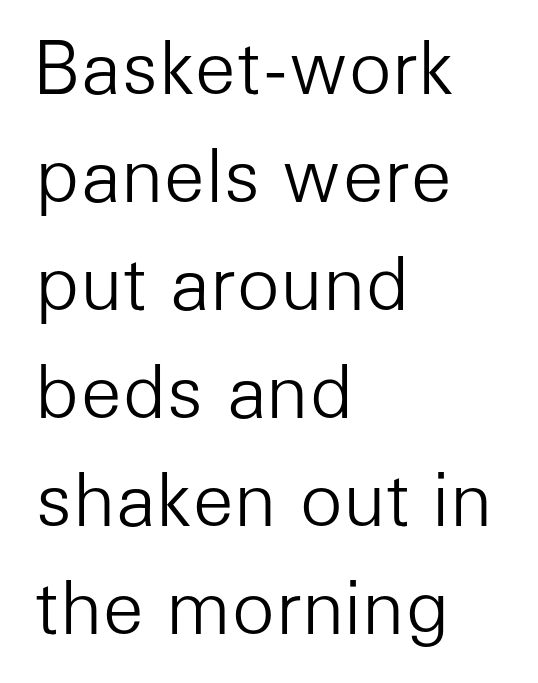
Q: Is the text bold? A: No.
Q: Is the text italic (slanted)? A: No, it is upright.
Q: Is the typeface a serif or a sans-serif typeface? A: Sans-serif.
Q: Is the text underlined? A: No.
Q: How is the paragraph aligned? A: Left-aligned.
Q: Is the spacing between letters normal or unusually wide? A: Normal.
Q: Is the spacing between lines tight, normal or loose? A: Normal.
Q: Width (condensed, normal, or wide)? A: Normal.
Q: Stroke contrast? A: Low.
Q: x-height? A: Medium.
Q: Monospaced? A: No.
